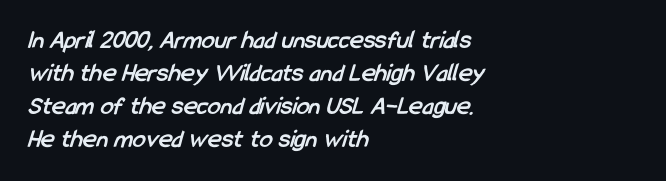
Q: Is the text bold? A: Yes.
Q: Is the text underlined? A: No.
Q: How is the paragraph aligned? A: Left-aligned.
Q: Is the spacing between letters normal or unusually wide? A: Normal.
Q: Is the spacing between lines tight, normal or loose? A: Normal.
